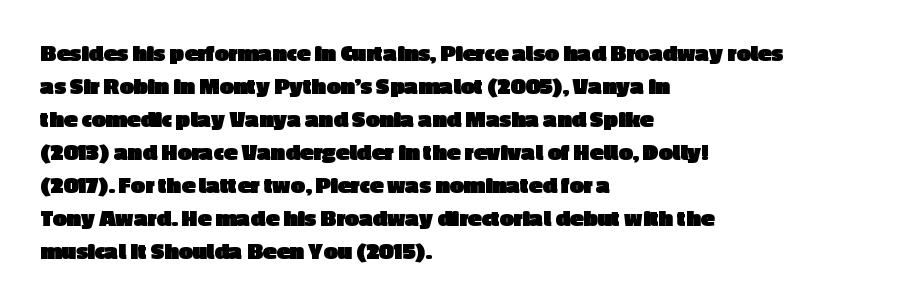
The image shows 25 px bold type, upright; set left-aligned, normal line spacing (1.32x), normal letter spacing, not underlined.
